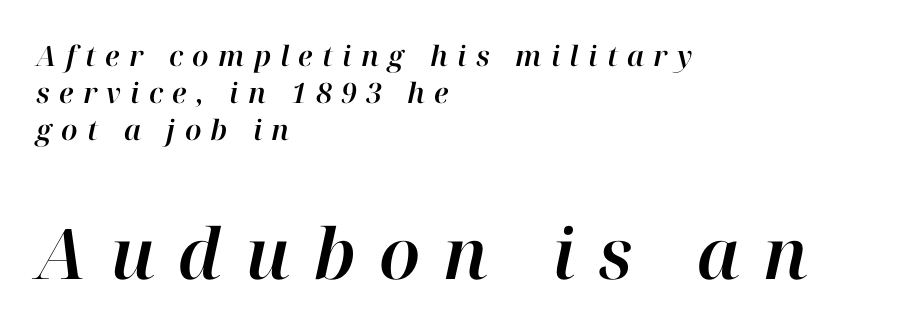
Q: Is the text italic (slanted)? A: Yes, it leans right by about 12 degrees.
Q: Is the text underlined? A: No.
Q: How is the paragraph aligned? A: Left-aligned.
Q: Is the spacing between letters normal or unusually wide? A: Unusually wide.
Q: Is the spacing between lines tight, normal or loose? A: Normal.
Q: Which block of text is set in a larger size, the first (top) or the second (bottom)? A: The second (bottom) one.
Q: Width (condensed, normal, or wide)? A: Normal.
Q: Stroke contrast? A: High.
Q: x-height? A: Medium.
Q: Monospaced? A: No.
